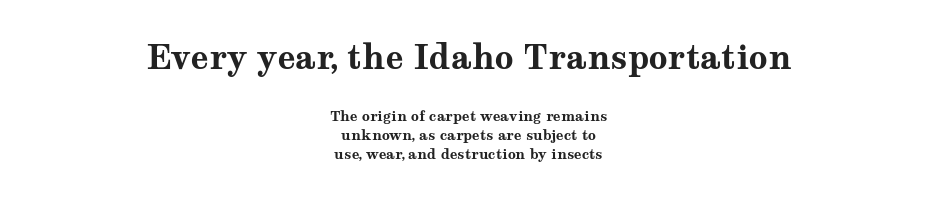
Q: Is the text bold? A: Yes.
Q: Is the text italic (slanted)? A: No, it is upright.
Q: Is the typeface a serif or a sans-serif typeface? A: Serif.
Q: Is the text underlined? A: No.
Q: How is the paragraph aligned? A: Centered.
Q: Is the spacing between letters normal or unusually wide? A: Normal.
Q: Is the spacing between lines tight, normal or loose? A: Normal.
Q: Which block of text is set in a larger size, the first (top) or the second (bottom)? A: The first (top) one.
Q: Width (condensed, normal, or wide)? A: Wide.
Q: Stroke contrast? A: Medium.
Q: x-height? A: Medium.
Q: Monospaced? A: No.
